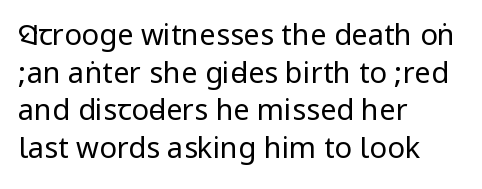
Q: Is the text bold? A: No.
Q: Is the text italic (slanted)? A: No, it is upright.
Q: Is the typeface a serif or a sans-serif typeface? A: Sans-serif.
Q: Is the text underlined? A: No.
Q: How is the paragraph aligned? A: Left-aligned.
Q: Is the spacing between letters normal or unusually wide? A: Normal.
Q: Is the spacing between lines tight, normal or loose? A: Normal.
Q: Width (condensed, normal, or wide)? A: Condensed.
Q: Stroke contrast? A: Low.
